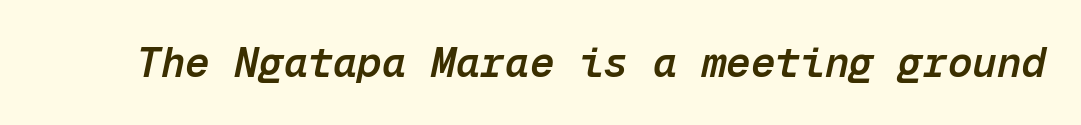
Q: Is the text bold? A: Semi-bold.
Q: Is the text italic (slanted)? A: Yes, it leans right by about 12 degrees.
Q: Is the text underlined? A: No.
Q: Is the spacing between letters normal or unusually wide? A: Normal.
Q: Width (condensed, normal, or wide)? A: Normal.
Q: Stroke contrast? A: Low.
Q: x-height? A: Medium.
Q: Monospaced? A: Yes.
